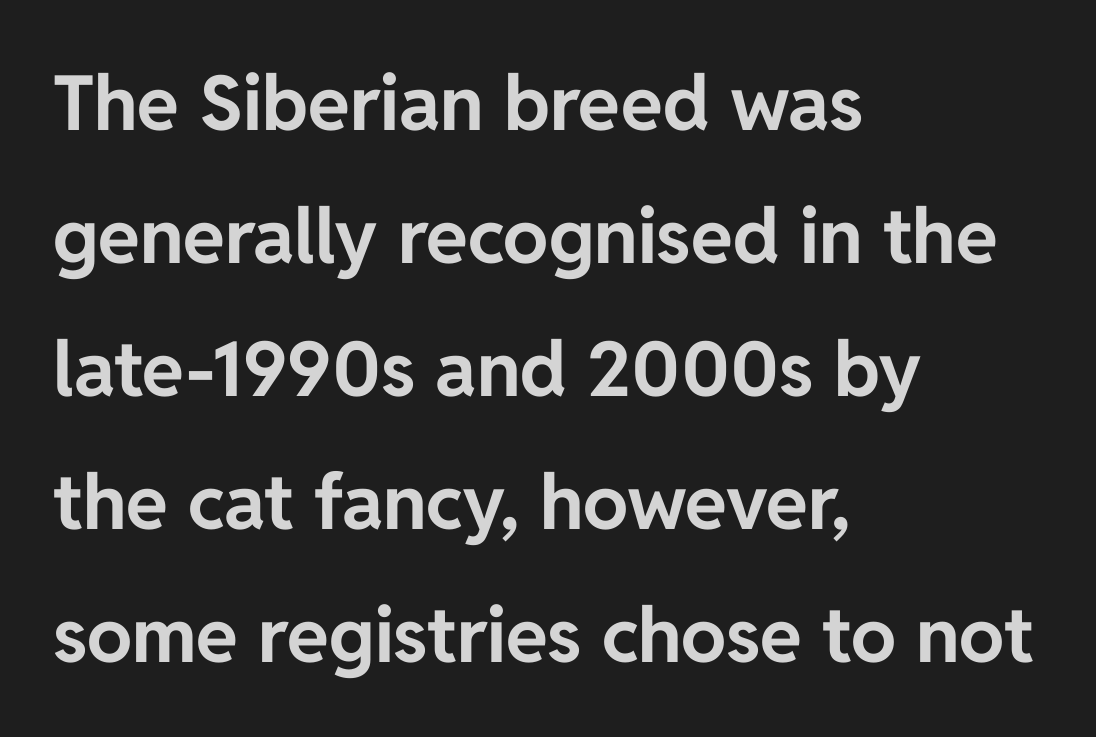
Q: Is the text bold? A: Yes.
Q: Is the text italic (slanted)? A: No, it is upright.
Q: Is the typeface a serif or a sans-serif typeface? A: Sans-serif.
Q: Is the text underlined? A: No.
Q: How is the paragraph aligned? A: Left-aligned.
Q: Is the spacing between letters normal or unusually wide? A: Normal.
Q: Width (condensed, normal, or wide)? A: Normal.
Q: Stroke contrast? A: Low.
Q: x-height? A: Medium.
Q: Monospaced? A: No.
